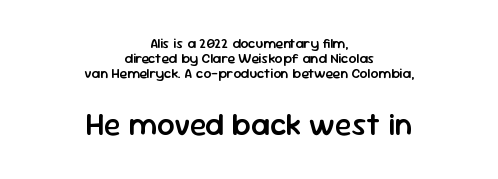
Q: Is the text bold? A: Semi-bold.
Q: Is the text italic (slanted)? A: No, it is upright.
Q: Is the typeface a serif or a sans-serif typeface? A: Sans-serif.
Q: Is the text underlined? A: No.
Q: How is the paragraph aligned? A: Centered.
Q: Is the spacing between letters normal or unusually wide? A: Normal.
Q: Is the spacing between lines tight, normal or loose? A: Tight.
Q: Which block of text is set in a larger size, the first (top) or the second (bottom)? A: The second (bottom) one.
Q: Width (condensed, normal, or wide)? A: Normal.
Q: Stroke contrast? A: Low.
Q: x-height? A: Medium.
Q: Monospaced? A: No.
